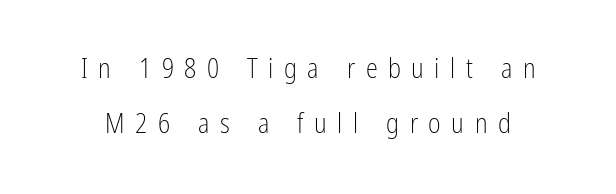
The lines are quadded center. These glyphs show unthickened strokes, regular width or finer. Upright lettering throughout. The words here are not underlined. Leading: increased. Words appear elongated and porous because spacing is wide.
